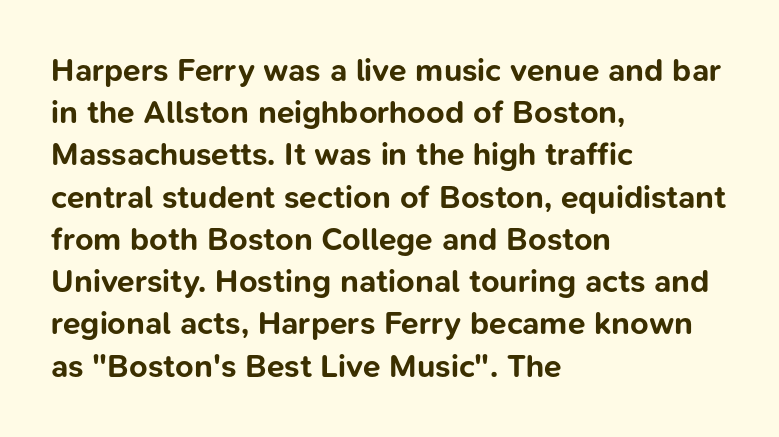
{"serif": "no", "italic": "no", "bold": "yes", "weight": "bold", "width": "normal", "stroke_contrast": "low", "x_height": "medium", "monospaced": "no", "underline": "no", "align": "left", "line_spacing": "normal", "line_spacing_ratio": 1.32, "letter_spacing": "normal", "letter_spacing_em": 0.0, "glyph_px": 32}
